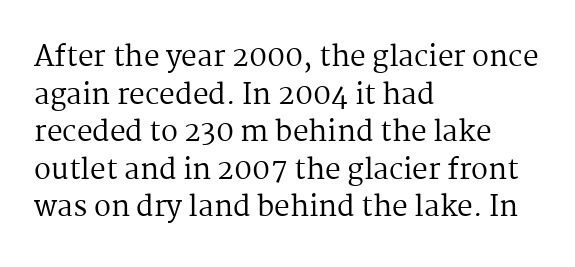
Italic: no, the glyphs are upright roman. The leading is moderate, giving the passage an even texture. No extra tracking has been applied to these lines. The area under the type is left untouched.
